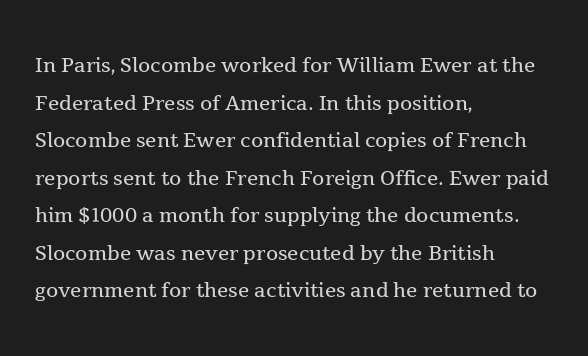
Is there any slant? The stems are plumb. These lines are set flush left with a ragged right edge. Note: serifs present on the glyphs. No extra tracking has been applied to these lines. Spacing verdict: proportional, widths tailored to each character.
